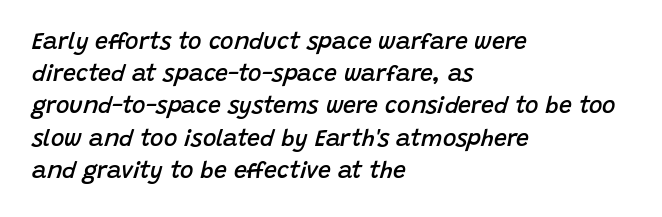
{"italic": "yes", "lean": "right", "slant_degrees": 15, "bold": "semi", "underline": "no", "align": "left", "line_spacing": "normal", "line_spacing_ratio": 1.4, "letter_spacing": "normal", "letter_spacing_em": 0.0, "glyph_px": 23}
